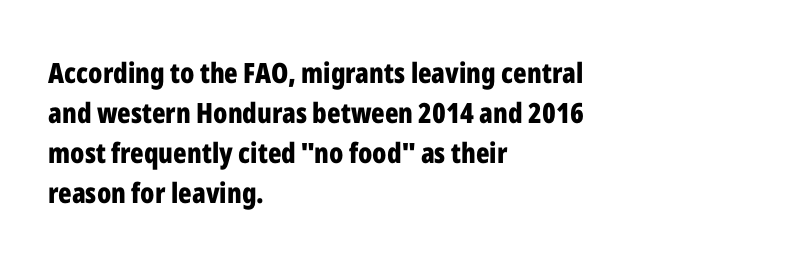
Italic: no, the glyphs are upright roman. Glance below the letters and you will spot only blank space. Tracking here is standard; glyphs follow each other at the usual distance. Regarding serifs, this sample does without them. Notice how descenders clear the ascenders below comfortably — that's standard leading.
